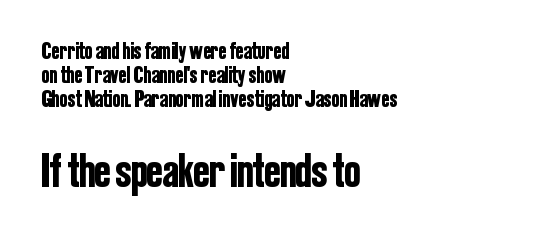
Reading down the block, your eye returns to a fixed left position each line. Students, note that the glyphs here touch the page at normal intervals. Very little white space separates one row of letters from the next. It's the straight-up-and-down kind of type. A student would notice the bottom passage is typeset larger than what precedes it.
